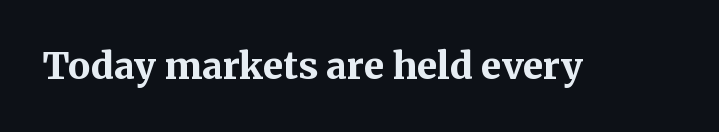
This sample has the flowing, uneven cadence of proportional lettering. These lines carry a lot of weight — the face is fully bold. The space beneath each line is pristine and unruled. Unlike a clean sans, this face finishes its strokes with serifs.
